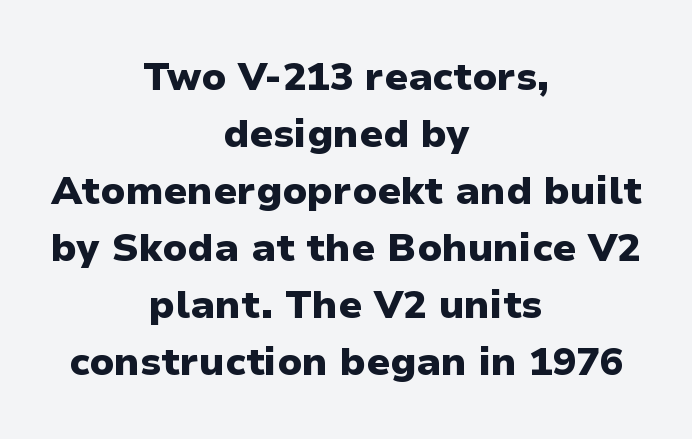
Q: Is the text bold? A: Yes.
Q: Is the text italic (slanted)? A: No, it is upright.
Q: Is the typeface a serif or a sans-serif typeface? A: Sans-serif.
Q: Is the text underlined? A: No.
Q: How is the paragraph aligned? A: Centered.
Q: Is the spacing between letters normal or unusually wide? A: Normal.
Q: Is the spacing between lines tight, normal or loose? A: Normal.
Q: Width (condensed, normal, or wide)? A: Normal.
Q: Stroke contrast? A: Low.
Q: x-height? A: Medium.
Q: Monospaced? A: No.
